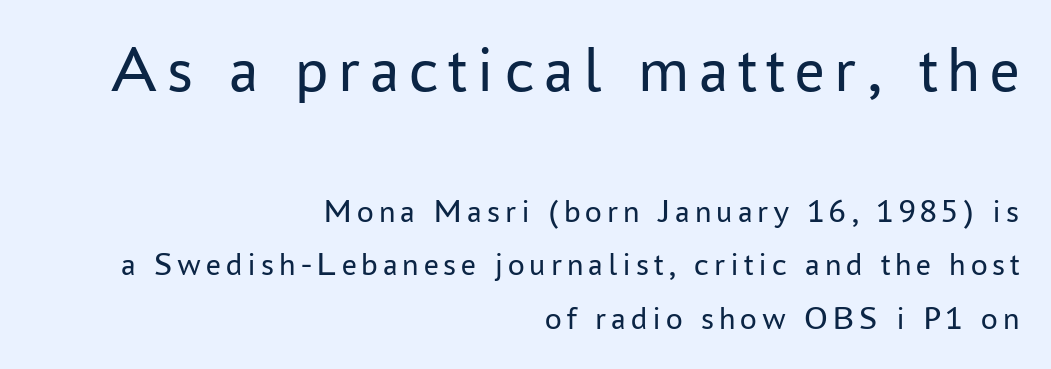
Q: Is the text bold? A: No.
Q: Is the text italic (slanted)? A: No, it is upright.
Q: Is the typeface a serif or a sans-serif typeface? A: Sans-serif.
Q: Is the text underlined? A: No.
Q: How is the paragraph aligned? A: Right-aligned.
Q: Is the spacing between lines tight, normal or loose? A: Normal.
Q: Which block of text is set in a larger size, the first (top) or the second (bottom)? A: The first (top) one.
Q: Width (condensed, normal, or wide)? A: Normal.
Q: Stroke contrast? A: Low.
Q: x-height? A: Medium.
Q: Monospaced? A: No.
